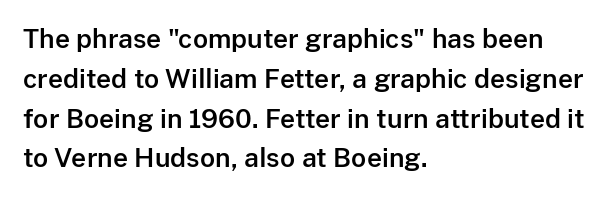
The image shows 26 px text type, upright; set left-aligned, normal line spacing (1.53x), normal letter spacing, not underlined.
